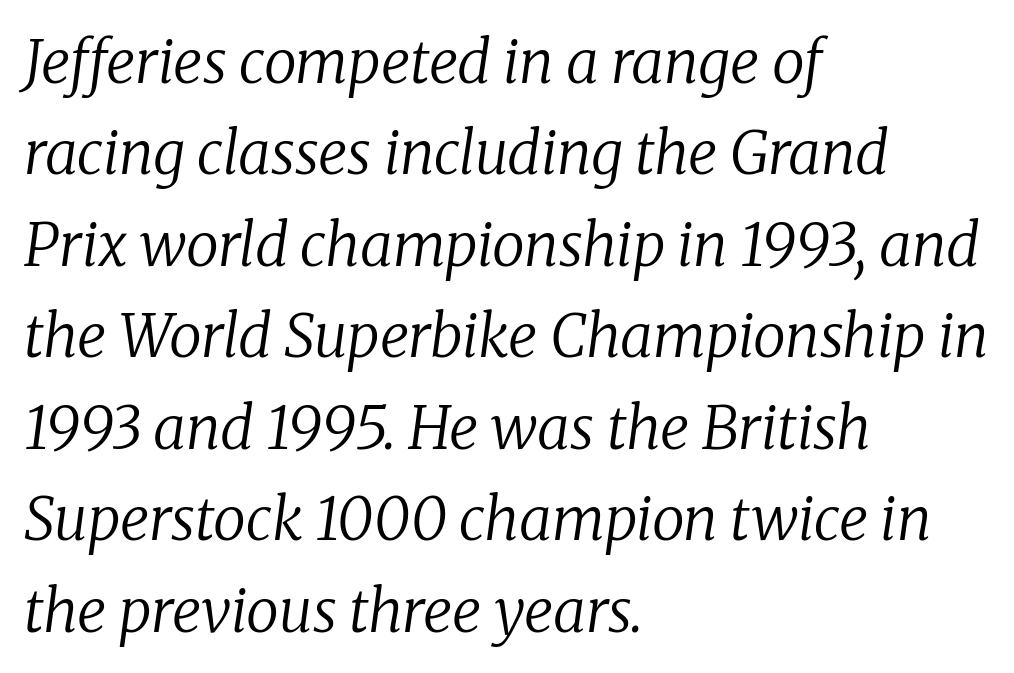
The image shows 59 px regular-weight serif type, italic (leaning right); set left-aligned, normal line spacing (1.55x), normal letter spacing, not underlined; low stroke contrast and a medium x-height.
